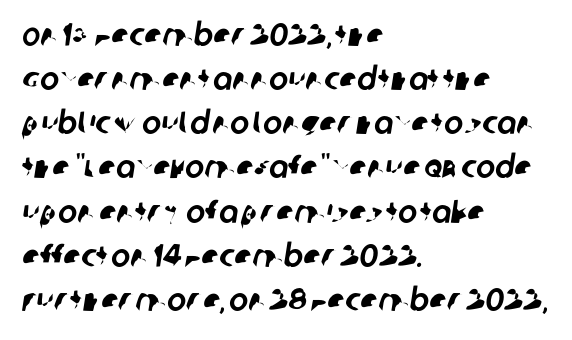
{"serif": "no", "width": "normal", "stroke_contrast": "low", "x_height": "large", "monospaced": "no", "underline": "no", "align": "left", "line_spacing": "normal", "line_spacing_ratio": 1.38, "letter_spacing": "normal", "letter_spacing_em": 0.0, "glyph_px": 32}
